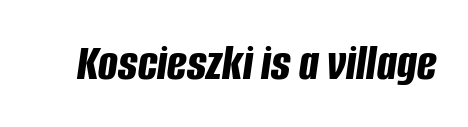
The image shows 52 px bold, condensed type, italic (leaning right); set normal letter spacing, not underlined; low stroke contrast and a large x-height.
